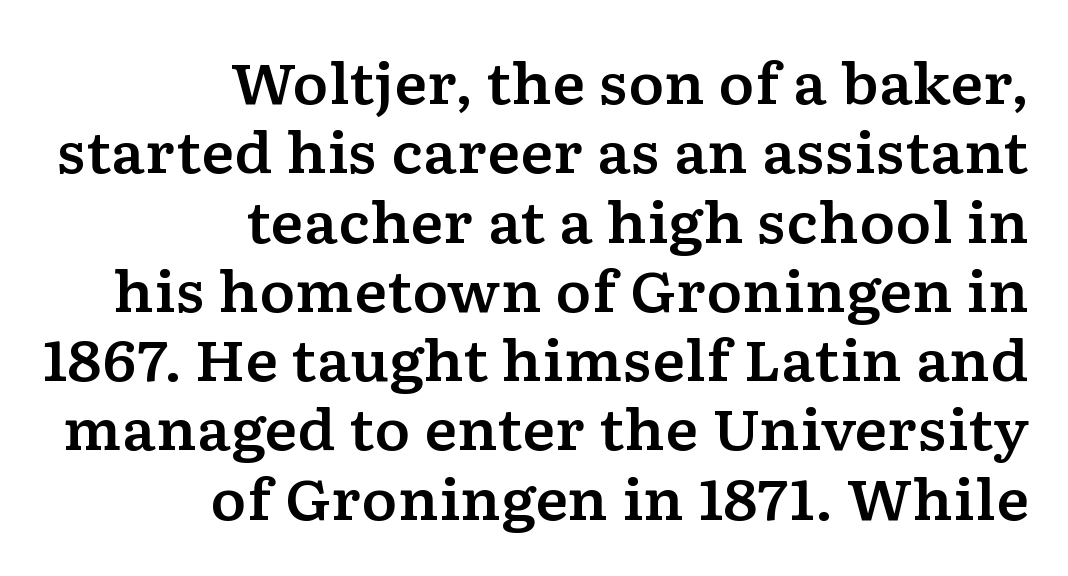
Q: Is the text italic (slanted)? A: No, it is upright.
Q: Is the typeface a serif or a sans-serif typeface? A: Serif.
Q: Is the text underlined? A: No.
Q: How is the paragraph aligned? A: Right-aligned.
Q: Is the spacing between letters normal or unusually wide? A: Normal.
Q: Is the spacing between lines tight, normal or loose? A: Normal.
Q: Width (condensed, normal, or wide)? A: Wide.
Q: Stroke contrast? A: Low.
Q: x-height? A: Medium.
Q: Monospaced? A: No.
